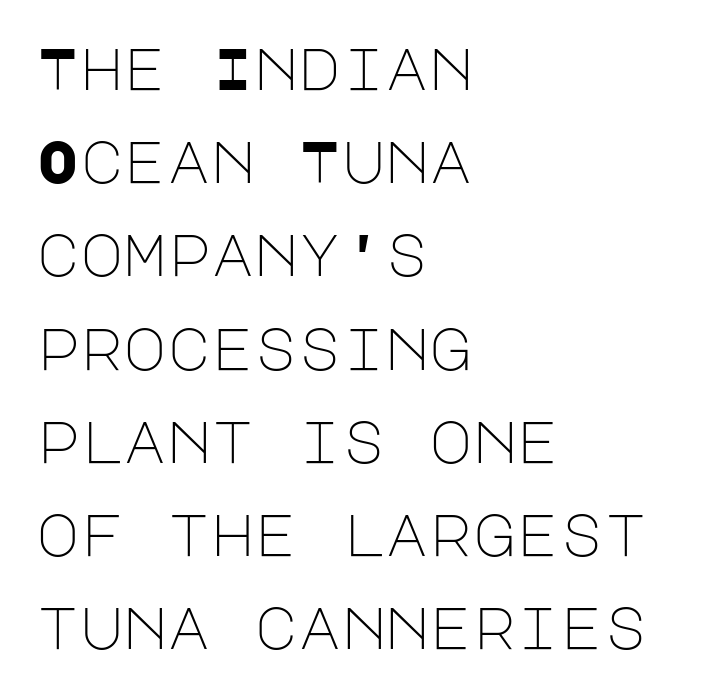
Vertical stems look standard width or narrower in stroke. Descenders are the only things crossing below the line. The rendering keeps characters at their native spacing. The characters display no serif detailing; their extremities are plain.
